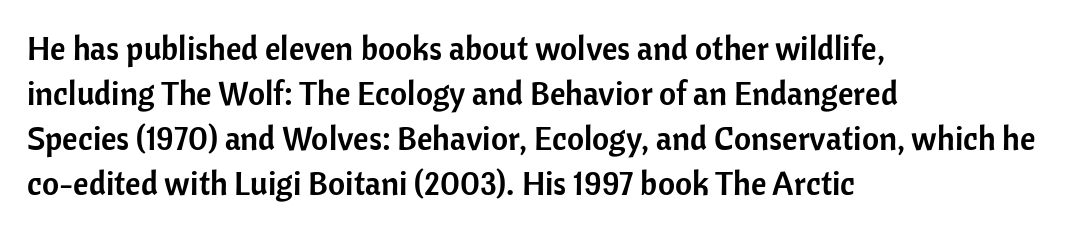
The paragraph shown leans on its left margin. Nope, not italic — everything's standing straight. Each word holds together tightly as a unit, with standard inter-letter gaps. The text was rendered using a sans face with plain stroke endings. The passage shown is typed in a proportional face where columns would drift.
